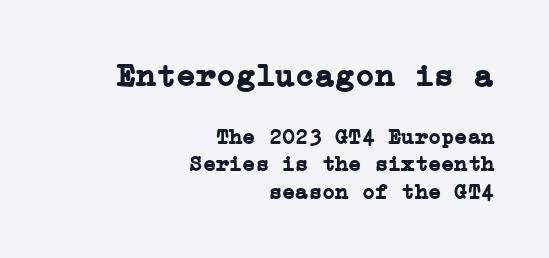
Q: Is the text bold? A: Yes.
Q: Is the text italic (slanted)? A: No, it is upright.
Q: Is the typeface a serif or a sans-serif typeface? A: Serif.
Q: Is the text underlined? A: No.
Q: How is the paragraph aligned? A: Right-aligned.
Q: Is the spacing between letters normal or unusually wide? A: Normal.
Q: Is the spacing between lines tight, normal or loose? A: Normal.
Q: Which block of text is set in a larger size, the first (top) or the second (bottom)? A: The first (top) one.
Q: Width (condensed, normal, or wide)? A: Normal.
Q: Stroke contrast? A: Low.
Q: x-height? A: Medium.
